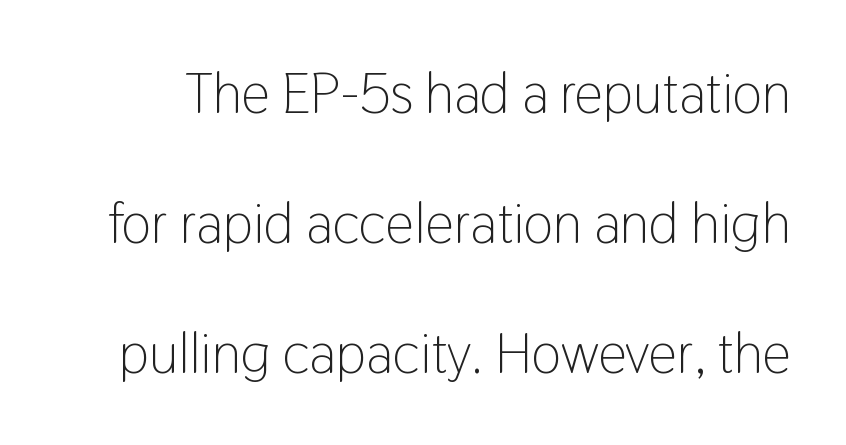
The image shows 57 px light, condensed sans-serif type, upright; set loose line spacing (2.28x), normal letter spacing, not underlined; low stroke contrast and a medium x-height.
